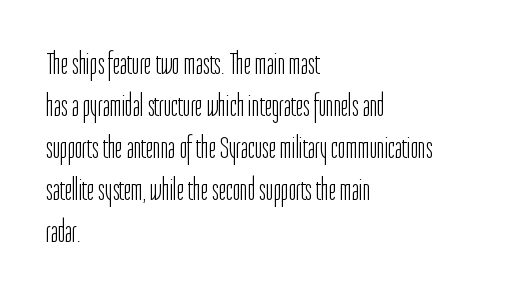
{"serif": "no", "italic": "no", "bold": "no", "weight": "light", "width": "condensed", "stroke_contrast": "low", "x_height": "medium", "monospaced": "no", "underline": "no", "align": "left", "line_spacing": "normal", "line_spacing_ratio": 1.31, "letter_spacing": "normal", "letter_spacing_em": 0.0, "glyph_px": 32}
